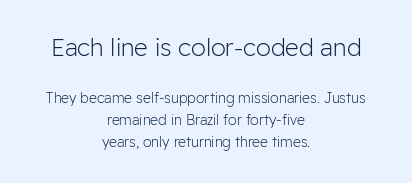
The image shows 24 px text type, upright; set centered, normal line spacing (1.57x), normal letter spacing, not underlined; the first (top) block is 1.71x larger.
